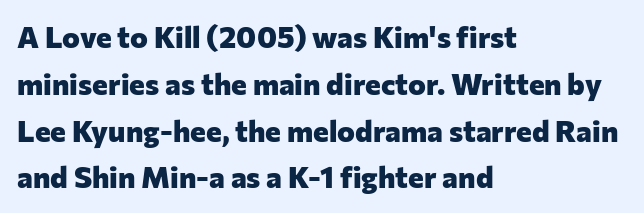
Q: Is the text bold? A: Yes.
Q: Is the text italic (slanted)? A: No, it is upright.
Q: Is the typeface a serif or a sans-serif typeface? A: Sans-serif.
Q: Is the text underlined? A: No.
Q: How is the paragraph aligned? A: Left-aligned.
Q: Is the spacing between letters normal or unusually wide? A: Normal.
Q: Is the spacing between lines tight, normal or loose? A: Normal.
Q: Width (condensed, normal, or wide)? A: Normal.
Q: Stroke contrast? A: Low.
Q: x-height? A: Medium.
Q: Monospaced? A: No.
